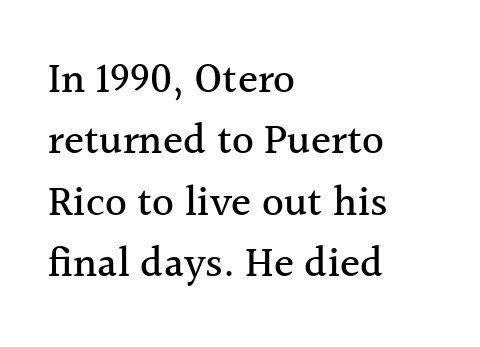
Q: Is the text italic (slanted)? A: No, it is upright.
Q: Is the typeface a serif or a sans-serif typeface? A: Serif.
Q: Is the text underlined? A: No.
Q: How is the paragraph aligned? A: Left-aligned.
Q: Is the spacing between letters normal or unusually wide? A: Normal.
Q: Is the spacing between lines tight, normal or loose? A: Normal.
Q: Width (condensed, normal, or wide)? A: Normal.
Q: x-height? A: Medium.
Q: Monospaced? A: No.
